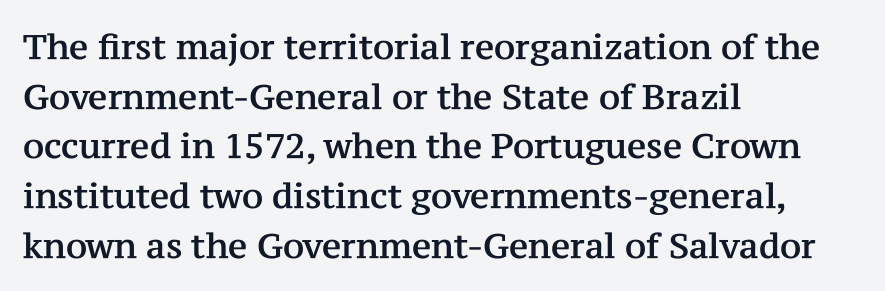
Q: Is the text italic (slanted)? A: No, it is upright.
Q: Is the typeface a serif or a sans-serif typeface? A: Serif.
Q: Is the text underlined? A: No.
Q: How is the paragraph aligned? A: Left-aligned.
Q: Is the spacing between letters normal or unusually wide? A: Normal.
Q: Is the spacing between lines tight, normal or loose? A: Normal.
Q: Width (condensed, normal, or wide)? A: Normal.
Q: Stroke contrast? A: Medium.
Q: x-height? A: Medium.
Q: Monospaced? A: No.
